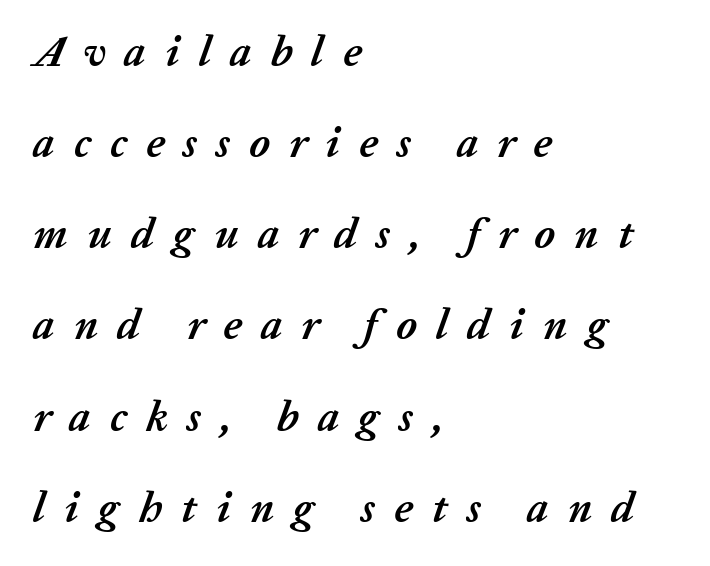
The image shows 43 px semibold type, italic (leaning right); set left-aligned, loose line spacing (2.12x), unusually wide letter spacing (+0.44 em), not underlined; low stroke contrast and a medium x-height.
